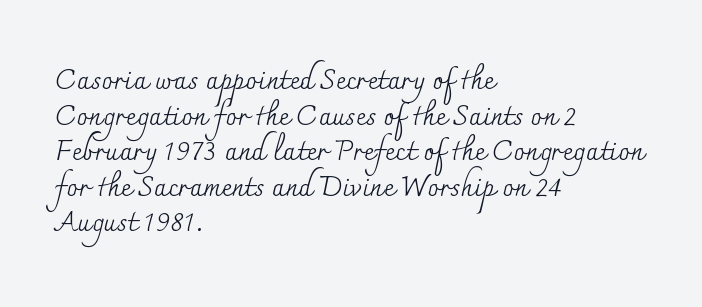
The image shows 28 px regular-weight serif type; set left-aligned, normal line spacing (1.27x), normal letter spacing, not underlined; medium stroke contrast and a small x-height.
